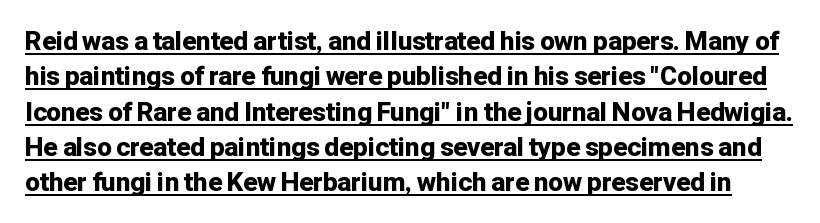
The image shows 26 px bold type, upright; set normal line spacing (1.36x), normal letter spacing, underlined.
